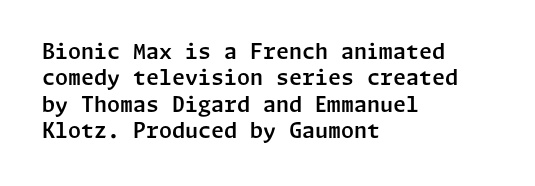
Q: Is the text italic (slanted)? A: No, it is upright.
Q: Is the text underlined? A: No.
Q: How is the paragraph aligned? A: Left-aligned.
Q: Is the spacing between letters normal or unusually wide? A: Normal.
Q: Is the spacing between lines tight, normal or loose? A: Normal.
